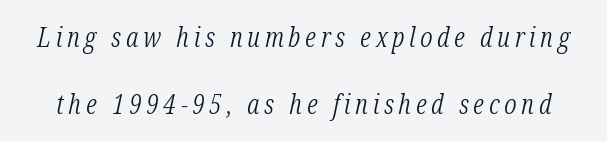
The image shows 28 px light, condensed serif type, italic (leaning right); set loose line spacing (2.41x), not underlined; low stroke contrast and a medium x-height.
